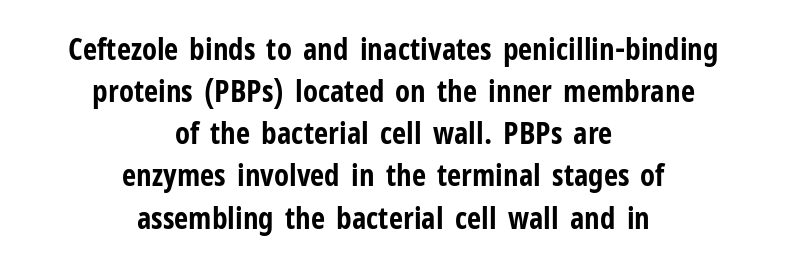
Rows of type keep a routine distance in the vertical direction. Both edges are ragged and mirror each other, which tells us the setting is centered. Typographic density is high because the face is bold. The passage shown is typed in a proportional face where columns would drift.
